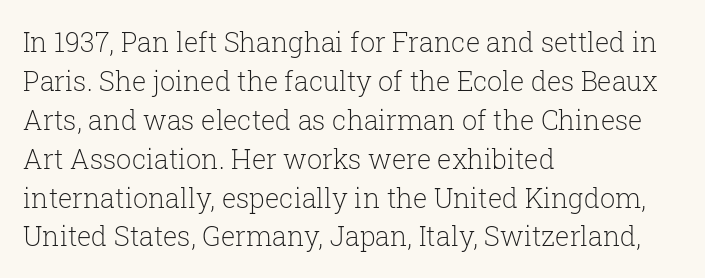
{"italic": "no", "bold": "no", "underline": "no", "align": "left", "line_spacing": "normal", "line_spacing_ratio": 1.44, "letter_spacing": "normal", "letter_spacing_em": 0.0, "glyph_px": 27}
